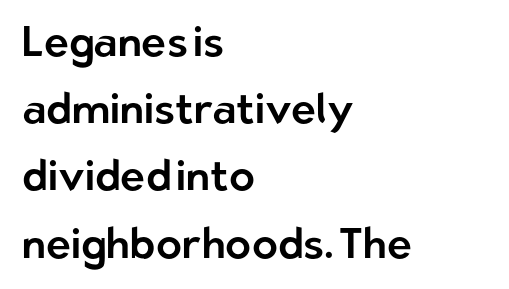
The words here are not underlined. Examine the stroke ends and you'll find no serifs. The rendering anchors every line to the left-hand side. Notice how descenders clear the ascenders below comfortably — that's standard leading. Varying glyph widths throughout — classic text-font behaviour. The typography opts for an upright posture over an oblique one.
